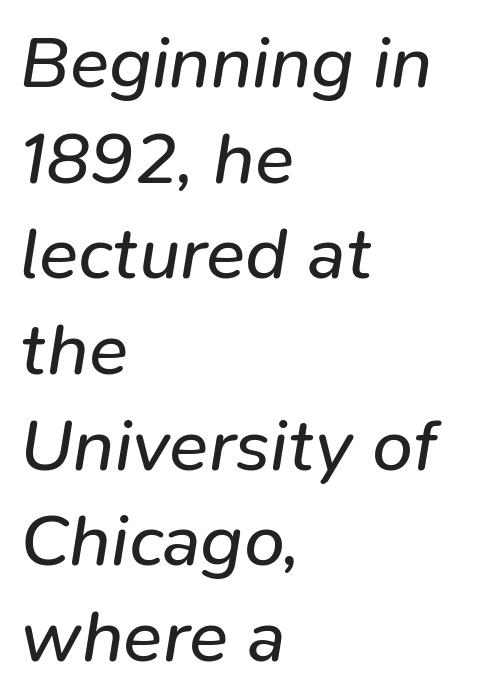
You could not count columns in this text — the font is proportionally spaced. Letters rest on an invisible, unmarked baseline. Does the leading feel generous? No, just average. Ink coverage per letter is moderate at most. Honestly, the letter spacing is just normal — you wouldn't notice it. You can tell it's italic because the verticals aren't actually vertical.
